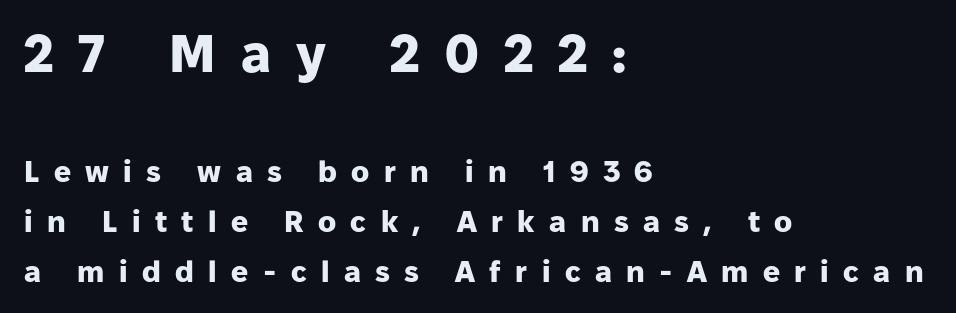
Q: Is the text bold? A: Yes.
Q: Is the text italic (slanted)? A: No, it is upright.
Q: Is the typeface a serif or a sans-serif typeface? A: Sans-serif.
Q: Is the text underlined? A: No.
Q: How is the paragraph aligned? A: Left-aligned.
Q: Is the spacing between letters normal or unusually wide? A: Unusually wide.
Q: Is the spacing between lines tight, normal or loose? A: Normal.
Q: Which block of text is set in a larger size, the first (top) or the second (bottom)? A: The first (top) one.
Q: Width (condensed, normal, or wide)? A: Normal.
Q: Stroke contrast? A: Low.
Q: x-height? A: Medium.
Q: Monospaced? A: No.
